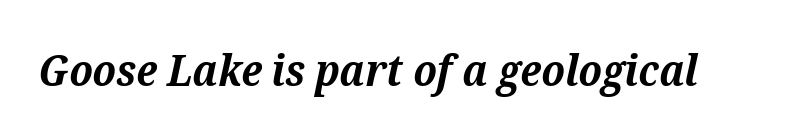
Spacing verdict: proportional, widths tailored to each character. The letters sit at their default tracking, neither squeezed nor spread. This is heavy type, rendered in bold. Designer's note — italics engaged. Descenders are the only things crossing below the line.
